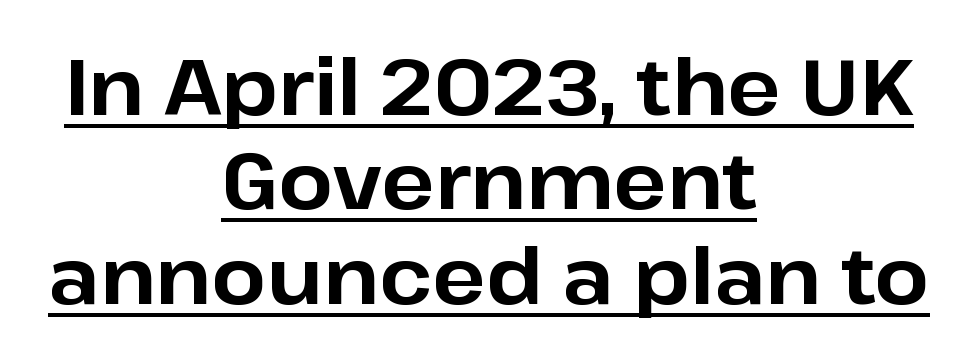
Q: Is the text bold? A: Yes.
Q: Is the text italic (slanted)? A: No, it is upright.
Q: Is the typeface a serif or a sans-serif typeface? A: Sans-serif.
Q: Is the text underlined? A: Yes.
Q: How is the paragraph aligned? A: Centered.
Q: Is the spacing between letters normal or unusually wide? A: Normal.
Q: Width (condensed, normal, or wide)? A: Normal.
Q: Stroke contrast? A: Low.
Q: x-height? A: Medium.
Q: Monospaced? A: No.
